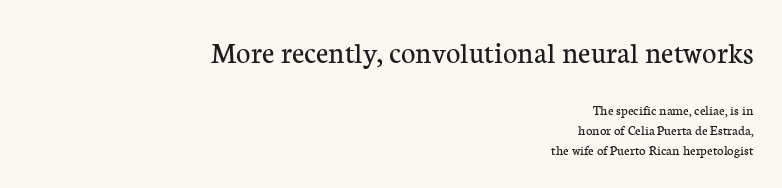
The image shows 31 px regular-weight serif type, upright; set right-aligned, normal line spacing (1.45x), normal letter spacing, not underlined; the first (top) block is 2.21x larger; low stroke contrast and a medium x-height.
